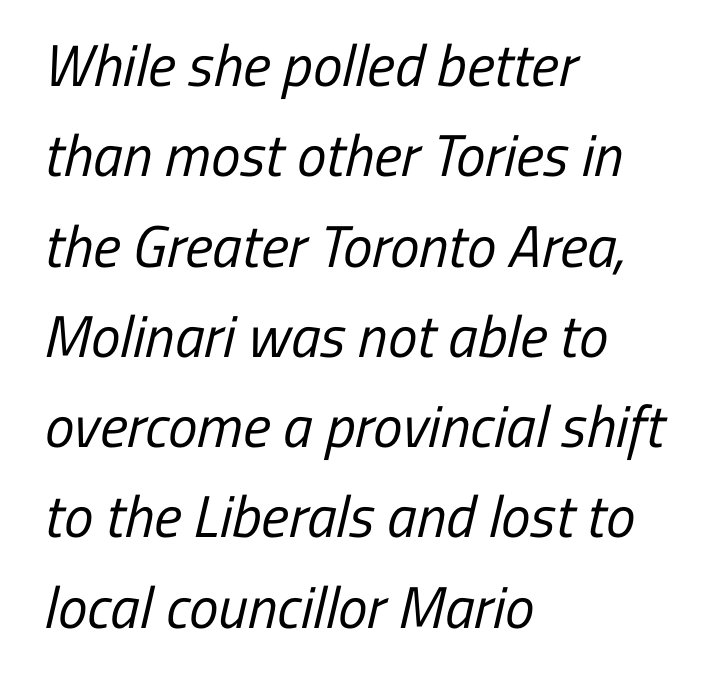
The image shows 59 px regular-weight, condensed sans-serif type; set left-aligned, normal line spacing (1.53x), normal letter spacing, not underlined; low stroke contrast and a medium x-height.
